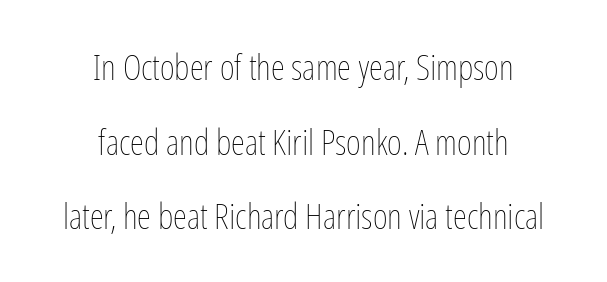
{"italic": "no", "bold": "no", "weight": "thin", "width": "condensed", "stroke_contrast": "low", "x_height": "medium", "monospaced": "no", "underline": "no", "align": "center", "line_spacing": "loose", "line_spacing_ratio": 2.07, "letter_spacing": "normal", "letter_spacing_em": 0.0, "glyph_px": 36}
